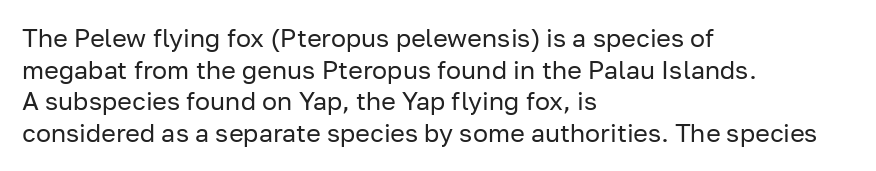
The characters are drawn with everyday or finer stroke widths. The string is rendered with underlining switched off. Leading matches the norm, producing a regular column. This sample uses plain, unmodified letter spacing.
